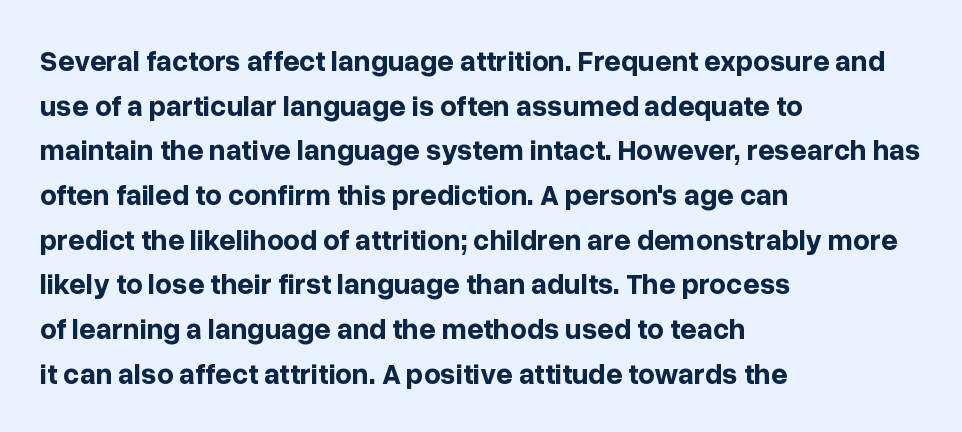
The image shows 29 px bold sans-serif type, upright; set left-aligned, normal line spacing (1.54x), normal letter spacing, not underlined; low stroke contrast and a medium x-height.
